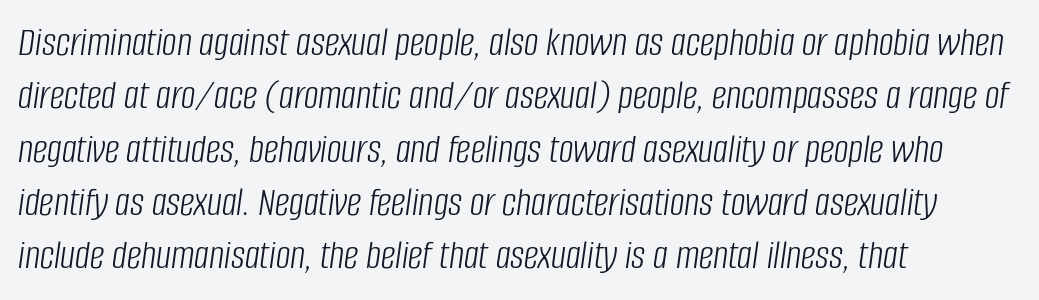
You could not count columns in this text — the font is proportionally spaced. The rows are spaced the way most documents space them. A bare baseline throughout the passage. In CSS terms this would be text-align: left.
